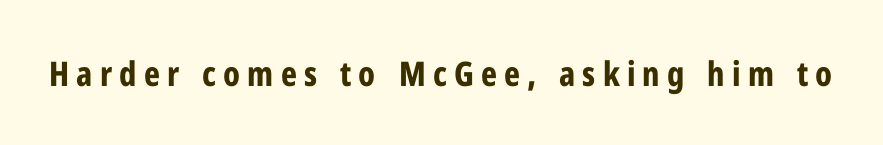
{"serif": "no", "italic": "no", "bold": "yes", "weight": "bold", "width": "condensed", "stroke_contrast": "low", "x_height": "medium", "monospaced": "no", "underline": "no", "letter_spacing": "wide", "letter_spacing_em": 0.21, "glyph_px": 34}
